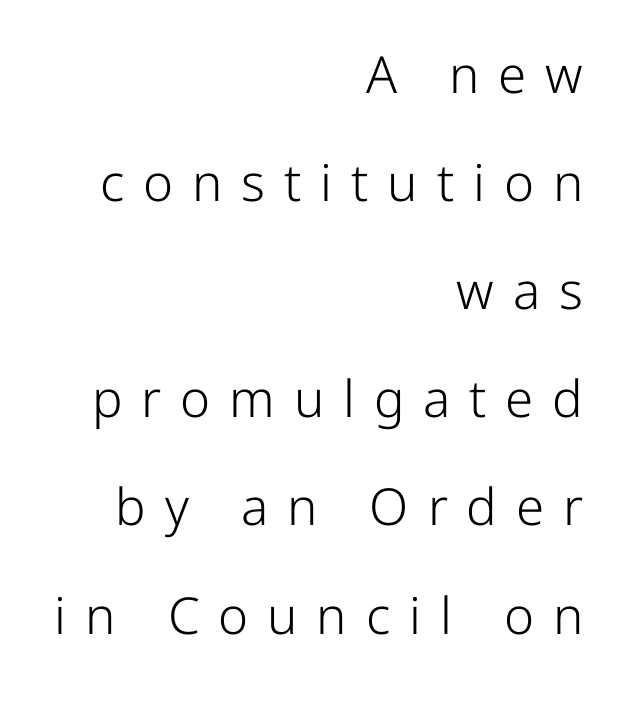
{"serif": "no", "italic": "no", "bold": "no", "weight": "light", "width": "normal", "stroke_contrast": "low", "x_height": "medium", "monospaced": "no", "underline": "no", "align": "right", "line_spacing": "loose", "line_spacing_ratio": 2.12, "letter_spacing": "wide", "letter_spacing_em": 0.37, "glyph_px": 51}
